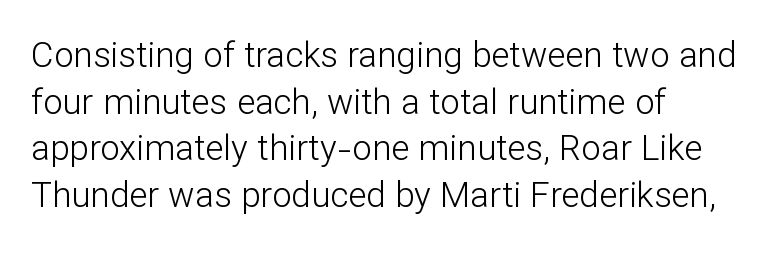
{"serif": "no", "italic": "no", "bold": "no", "weight": "light", "width": "normal", "stroke_contrast": "low", "x_height": "medium", "monospaced": "no", "underline": "no", "align": "left", "line_spacing": "normal", "line_spacing_ratio": 1.33, "letter_spacing": "normal", "letter_spacing_em": 0.0, "glyph_px": 35}
